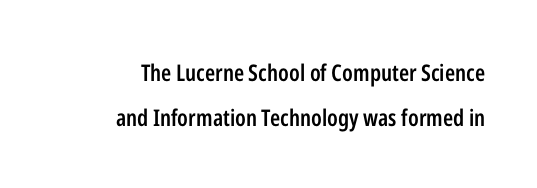
What stands out about the letter spacing? Nothing — it is the standard amount. You could fit nearly another row in the gap between these rows. Ascenders rise straight up at ninety degrees. Words float on clear page, feet unadorned.
